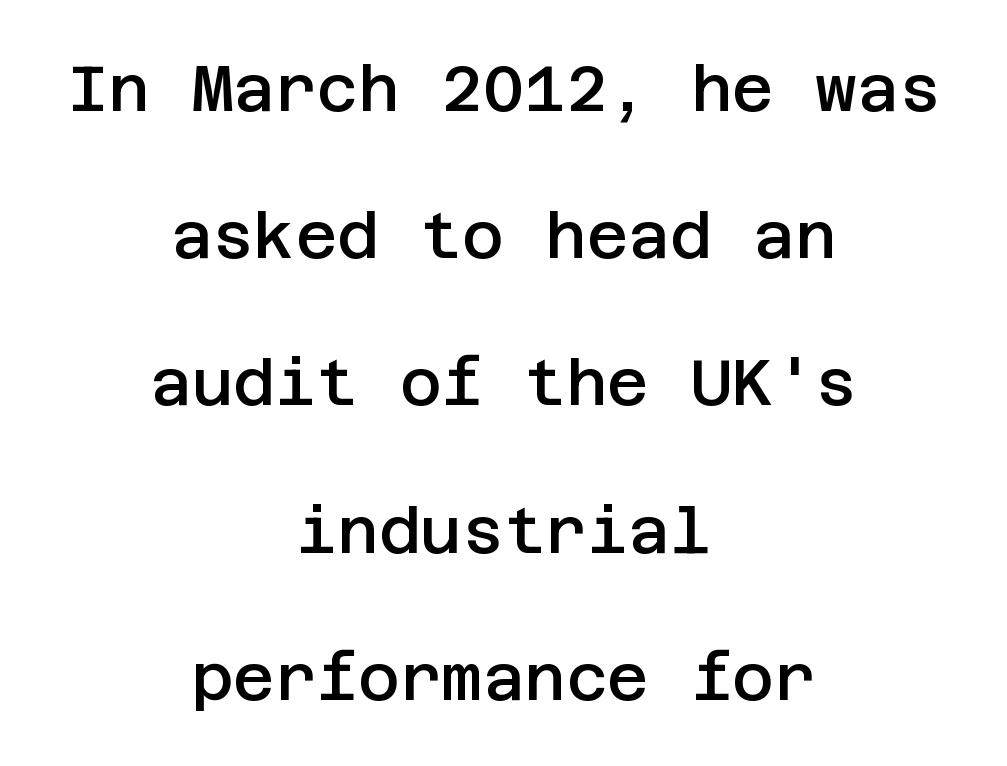
{"serif": "no", "italic": "no", "bold": "semi", "weight": "semibold", "width": "normal", "stroke_contrast": "low", "x_height": "large", "underline": "no", "align": "center", "line_spacing": "loose", "line_spacing_ratio": 2.3, "letter_spacing": "normal", "letter_spacing_em": 0.0, "glyph_px": 64}
